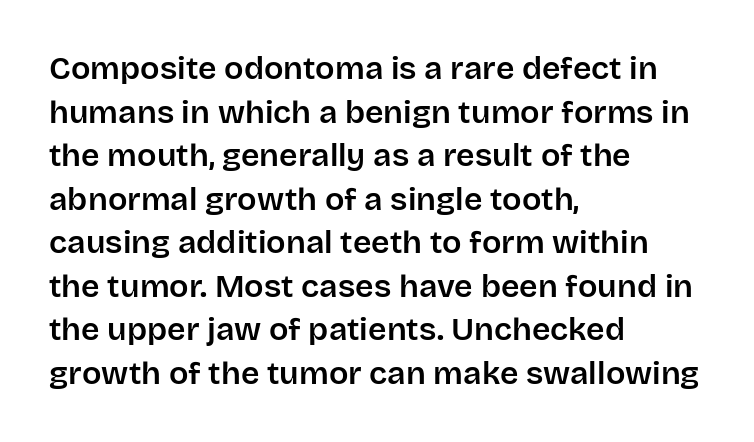
{"serif": "no", "italic": "no", "width": "normal", "stroke_contrast": "low", "x_height": "large", "monospaced": "no", "underline": "no", "align": "left", "line_spacing": "normal", "line_spacing_ratio": 1.36, "letter_spacing": "normal", "letter_spacing_em": 0.0, "glyph_px": 32}
